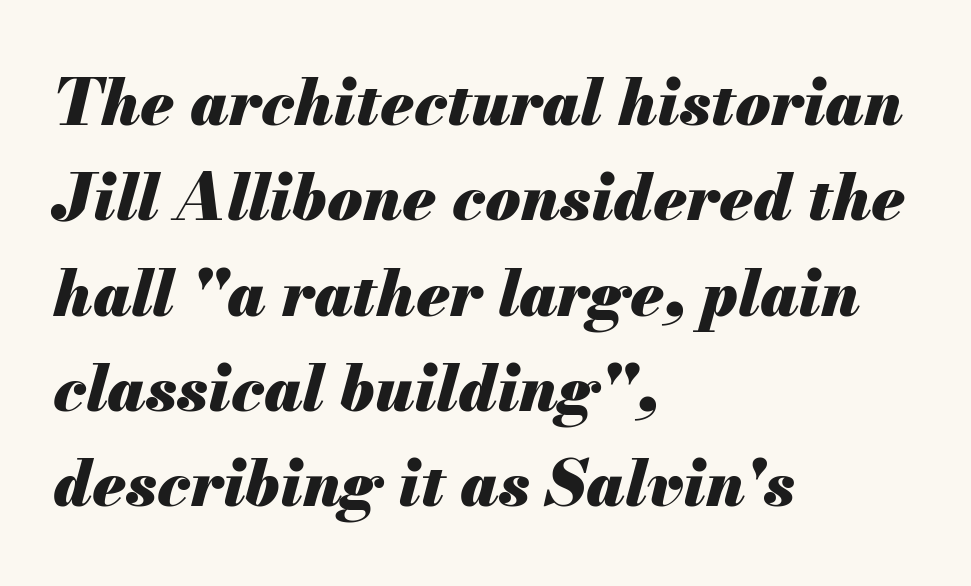
A clean baseline with only descenders dipping below it. Do the characters align in a grid? No, the font is proportional. The type is set solid horizontally, with unmodified tracking. These lines carry a lot of weight — the face is fully bold. Line beginnings align vertically; line endings do not. The face used here has a pronounced slope to its letters.
